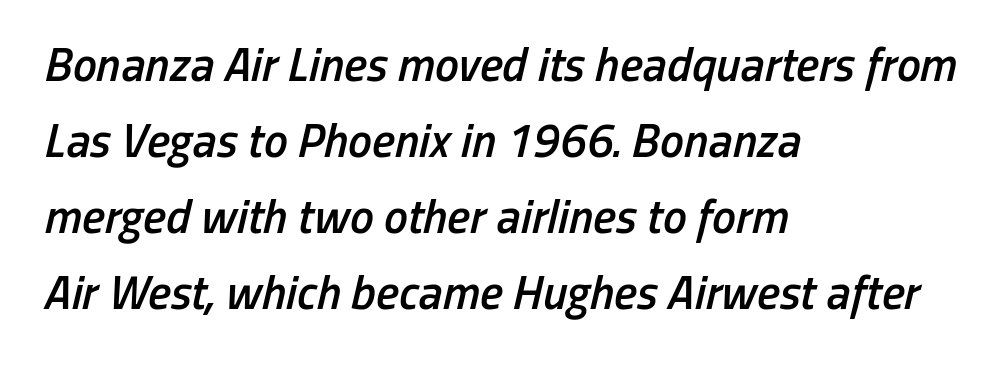
Q: Is the text bold? A: Semi-bold.
Q: Is the text italic (slanted)? A: Yes, it leans right by about 13 degrees.
Q: Is the text underlined? A: No.
Q: How is the paragraph aligned? A: Left-aligned.
Q: Is the spacing between letters normal or unusually wide? A: Normal.
Q: Is the spacing between lines tight, normal or loose? A: Normal.
Q: Width (condensed, normal, or wide)? A: Condensed.
Q: Stroke contrast? A: Low.
Q: x-height? A: Medium.
Q: Monospaced? A: No.
